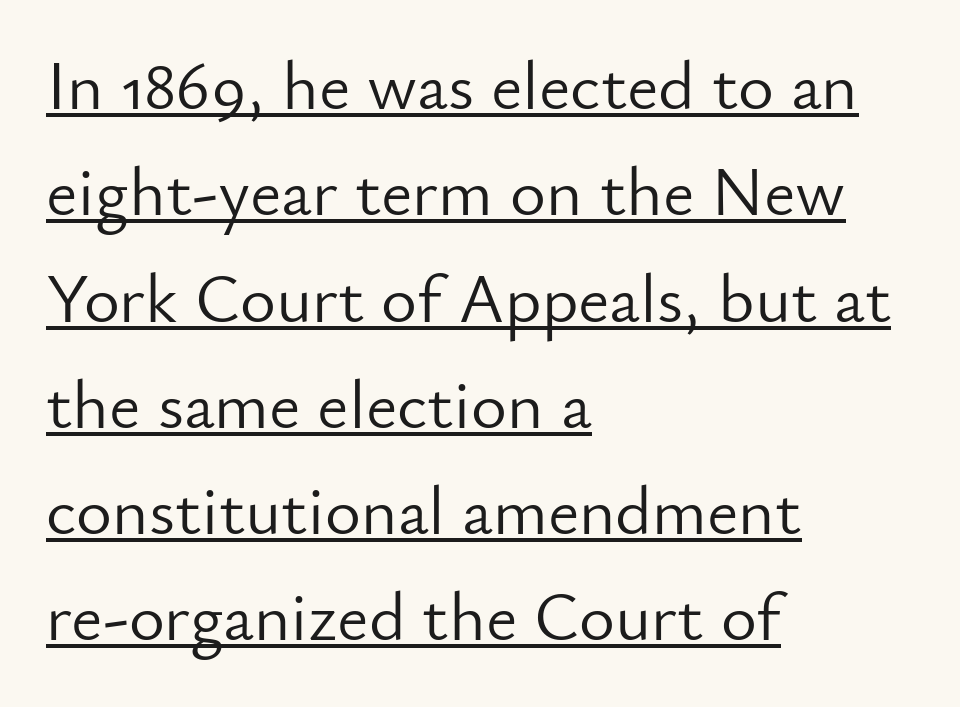
{"serif": "no", "italic": "no", "bold": "no", "weight": "light", "width": "normal", "stroke_contrast": "low", "x_height": "small", "monospaced": "no", "underline": "yes", "align": "left", "line_spacing": "normal", "line_spacing_ratio": 1.54, "letter_spacing": "normal", "letter_spacing_em": 0.0, "glyph_px": 69}
